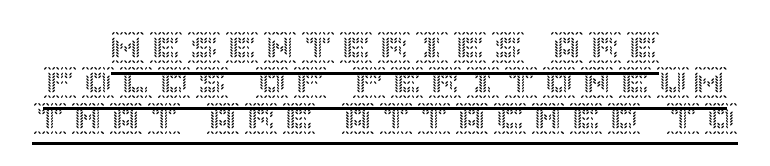
Successive baselines arrive quickly, one right under another. Compared with undecorated copy, this sample adds a rule below the words. Reading down the block, each line starts at a different indent, mirrored at its end. This is the regular roman posture of the typeface.
